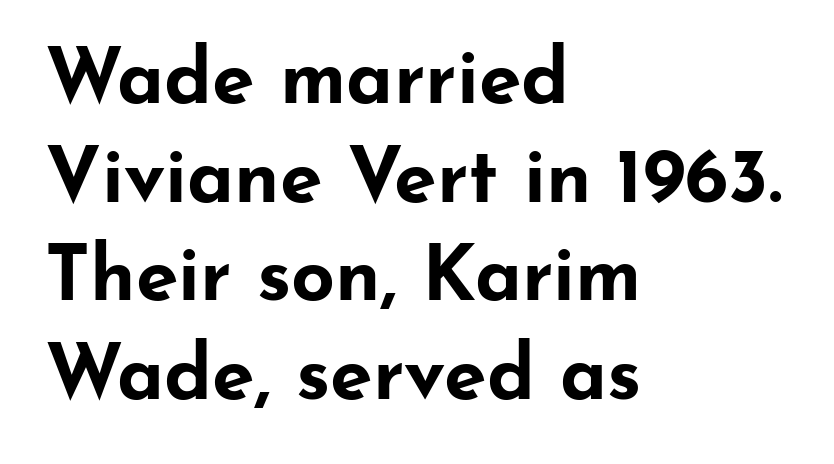
Q: Is the text bold? A: Yes.
Q: Is the text italic (slanted)? A: No, it is upright.
Q: Is the typeface a serif or a sans-serif typeface? A: Sans-serif.
Q: Is the text underlined? A: No.
Q: How is the paragraph aligned? A: Left-aligned.
Q: Is the spacing between letters normal or unusually wide? A: Normal.
Q: Is the spacing between lines tight, normal or loose? A: Normal.
Q: Width (condensed, normal, or wide)? A: Wide.
Q: Stroke contrast? A: Low.
Q: x-height? A: Small.
Q: Monospaced? A: No.
